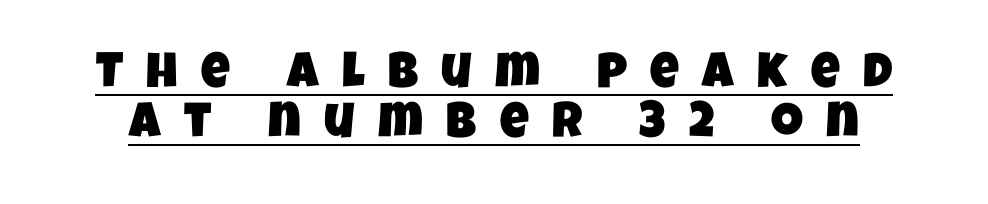
The type is letterspaced generously, with wide tracking. Decoration check: the copy is underlined. Is this a fixed-width face? No — the glyphs have proportional, varying widths. The line-height multiplier appears low, near solid setting.
